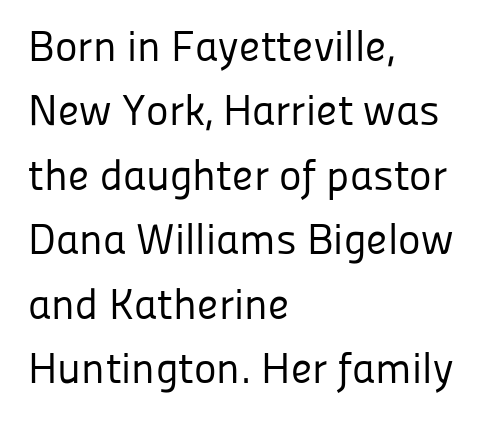
The image shows 43 px regular-weight sans-serif type, upright; set left-aligned, normal line spacing (1.5x), normal letter spacing, not underlined; low stroke contrast and a medium x-height.
